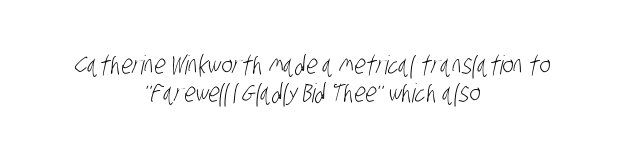
Q: Is the text bold? A: No.
Q: Is the text underlined? A: No.
Q: How is the paragraph aligned? A: Centered.
Q: Is the spacing between letters normal or unusually wide? A: Normal.
Q: Is the spacing between lines tight, normal or loose? A: Tight.
